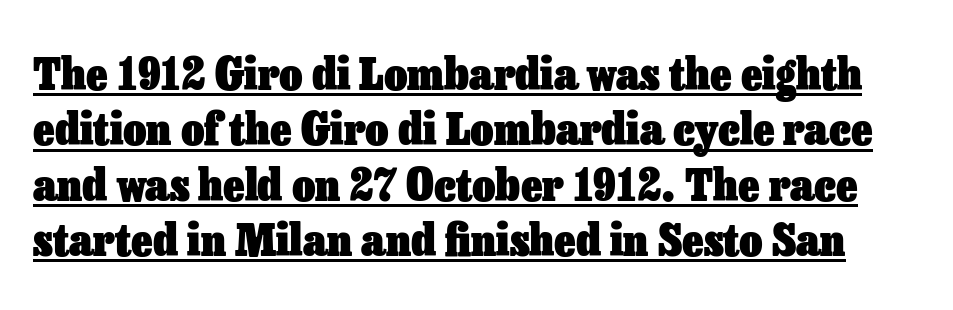
The image shows 45 px heavy type, upright; set line spacing 1.23x, normal letter spacing, underlined; low stroke contrast and a medium x-height.
